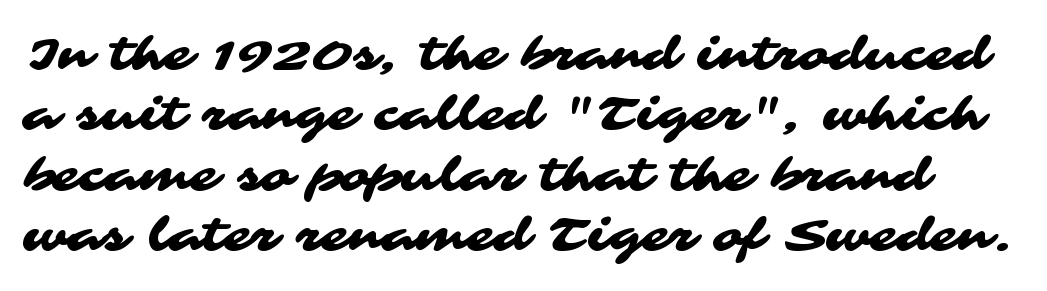
{"serif": "no", "width": "wide", "stroke_contrast": "medium", "x_height": "medium", "monospaced": "no", "underline": "no", "line_spacing": "normal", "line_spacing_ratio": 1.34, "letter_spacing": "normal", "letter_spacing_em": 0.0, "glyph_px": 45}
